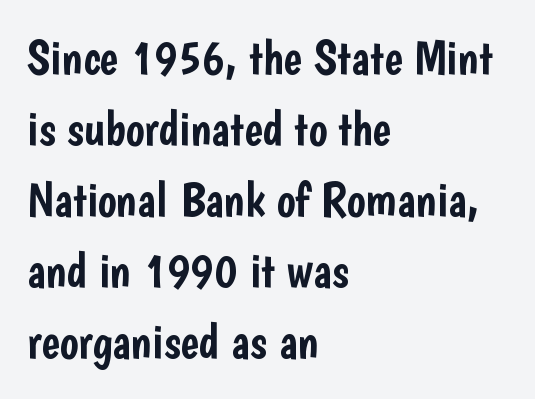
Q: Is the text italic (slanted)? A: No, it is upright.
Q: Is the typeface a serif or a sans-serif typeface? A: Sans-serif.
Q: Is the text underlined? A: No.
Q: How is the paragraph aligned? A: Left-aligned.
Q: Is the spacing between letters normal or unusually wide? A: Normal.
Q: Is the spacing between lines tight, normal or loose? A: Normal.
Q: Width (condensed, normal, or wide)? A: Condensed.
Q: Stroke contrast? A: Low.
Q: x-height? A: Medium.
Q: Monospaced? A: No.
